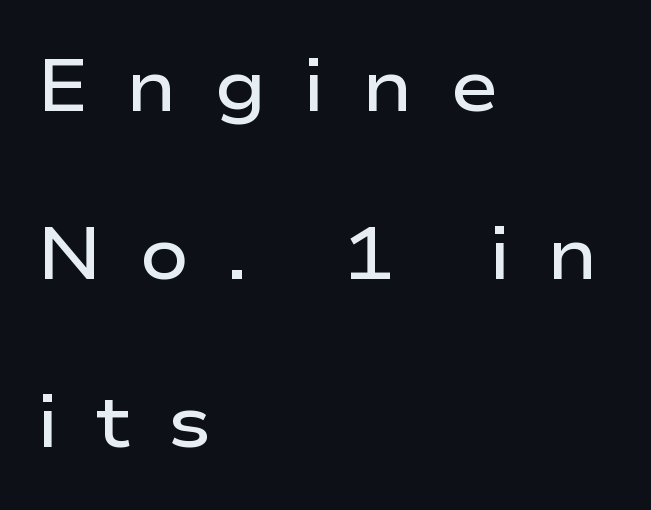
Notice the wide empty band between every row — that's loose leading. Nothing sits at the stroke ends, so this counts as sans-serif. Letters rest on an invisible, unmarked baseline. Does the copy run flush right? No — it runs flush left. On the weight axis this lands at semibold, roughly 600. Letter spacing: wide.
